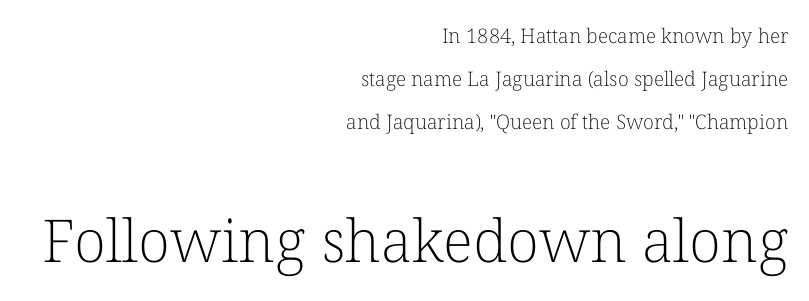
Reading top to bottom, the characters get bigger at the block break. The leading is generous, giving the passage an open texture. Is this a sans? No — the strokes have serifs. Tall strokes in this sample are plumb rather than angled. Tracking here is standard; glyphs follow each other at the usual distance. Alignment: flush right.
